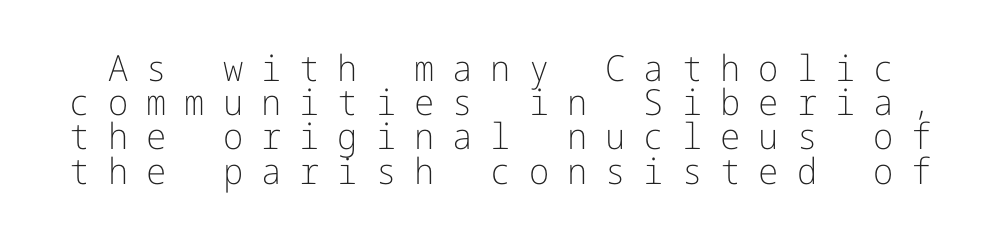
{"serif": "no", "italic": "no", "bold": "no", "weight": "light", "width": "normal", "stroke_contrast": "low", "x_height": "medium", "underline": "no", "line_spacing": "tight", "line_spacing_ratio": 0.95, "letter_spacing": "wide", "letter_spacing_em": 0.5, "glyph_px": 36}
